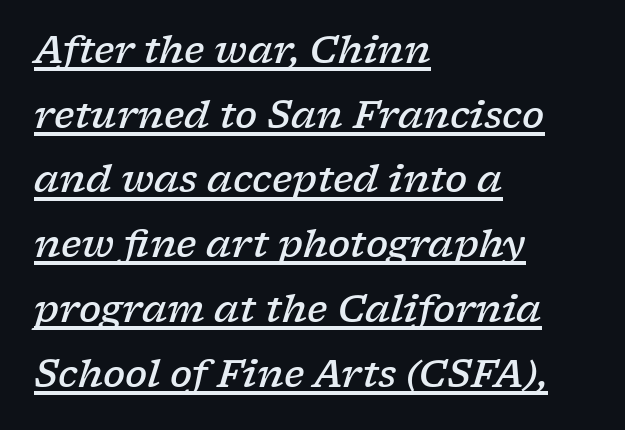
{"serif": "yes", "italic": "yes", "lean": "right", "slant_degrees": 17, "bold": "semi", "weight": "semibold", "width": "wide", "stroke_contrast": "low", "x_height": "medium", "monospaced": "no", "underline": "yes", "align": "left", "line_spacing_ratio": 1.75, "letter_spacing": "normal", "letter_spacing_em": 0.0, "glyph_px": 37}
